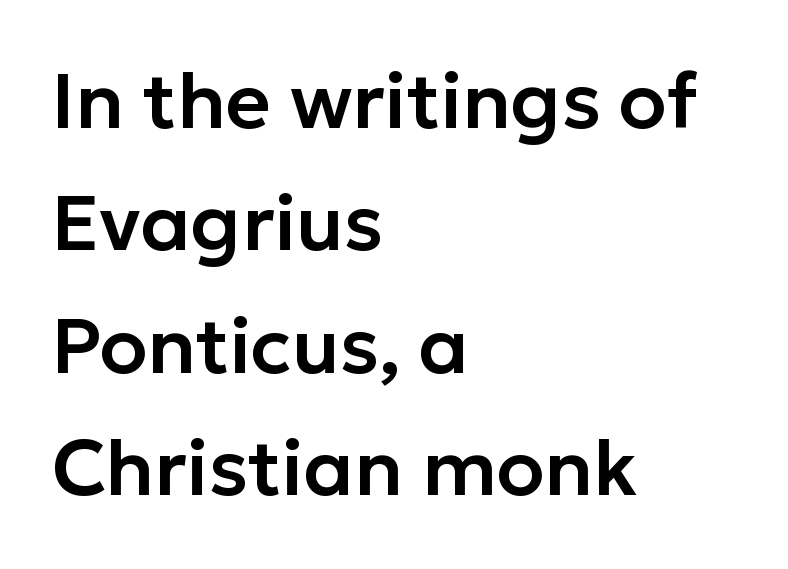
The image shows 78 px sans-serif type, upright; set left-aligned, normal line spacing (1.57x), normal letter spacing, not underlined; low stroke contrast and a medium x-height.
